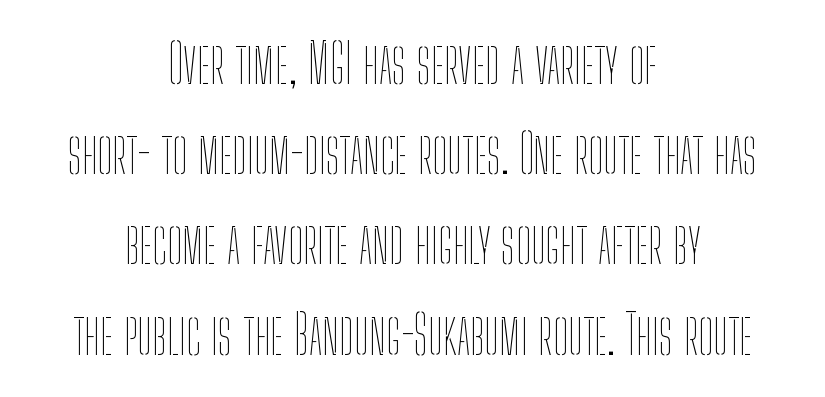
The image shows 54 px thin, condensed type, upright; set centered, normal line spacing (1.67x), normal letter spacing, not underlined; low stroke contrast and a medium x-height.
